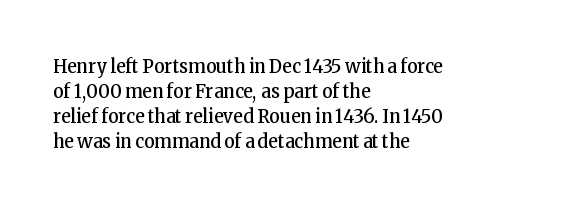
{"italic": "no", "bold": "no", "underline": "no", "align": "left", "line_spacing": "normal", "line_spacing_ratio": 1.25, "letter_spacing": "normal", "letter_spacing_em": 0.0, "glyph_px": 20}
